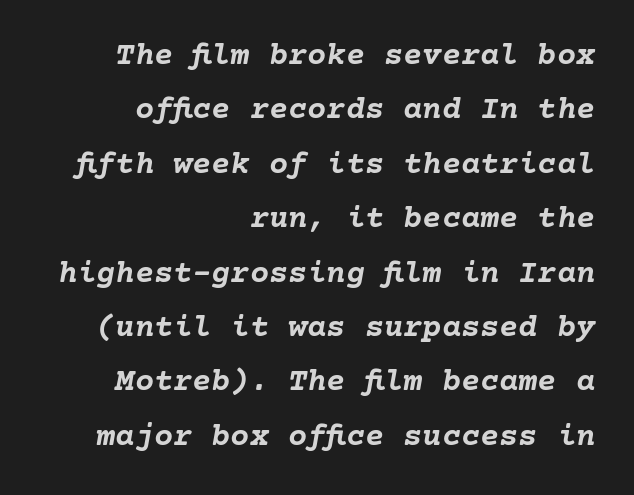
Looking at the ascenders, they clearly lean. Does the copy run flush right? Yes — the right margin is perfectly even. Any mark beneath the type? The region is blank. Every letter is thick-stroked: bold, no question.
